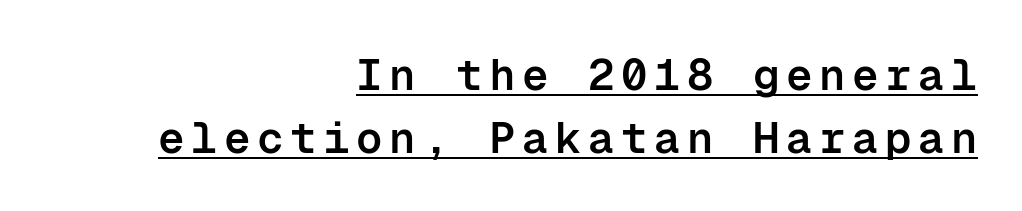
Q: Is the text bold? A: Semi-bold.
Q: Is the text italic (slanted)? A: No, it is upright.
Q: Is the typeface a serif or a sans-serif typeface? A: Sans-serif.
Q: Is the text underlined? A: Yes.
Q: How is the paragraph aligned? A: Right-aligned.
Q: Is the spacing between lines tight, normal or loose? A: Normal.
Q: Width (condensed, normal, or wide)? A: Normal.
Q: Stroke contrast? A: Low.
Q: x-height? A: Medium.
Q: Monospaced? A: Yes.
